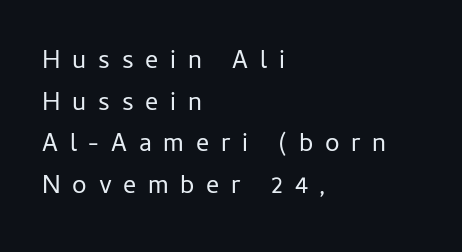
{"italic": "no", "bold": "no", "underline": "no", "align": "left", "line_spacing": "normal", "line_spacing_ratio": 1.6, "letter_spacing": "wide", "letter_spacing_em": 0.45, "glyph_px": 26}
